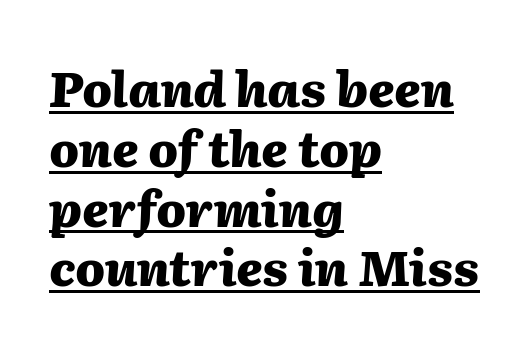
What decoration does the sample have? An underline. The paragraph shown leans on its left margin. This sample has the flowing, uneven cadence of proportional lettering. The glyphs have the mass of a bold cut. The axis of the letterforms is tilted away from vertical.
